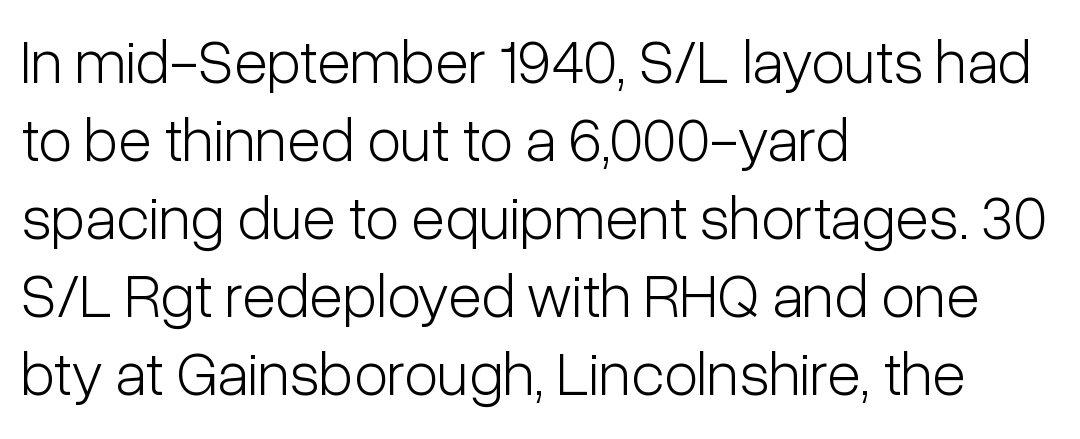
The space beneath each line is pristine and unruled. Baseline-to-baseline distance is the conventional proportion of letter height. The face looks like a standard text weight, possibly lighter. If you drew a line through each stem, it would be perfectly vertical. This sample is left-justified, so line endings fall wherever the words run out.
